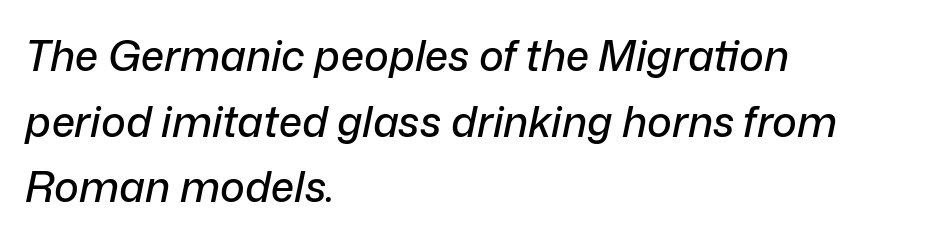
{"italic": "yes", "lean": "right", "slant_degrees": 12, "width": "normal", "stroke_contrast": "low", "x_height": "medium", "monospaced": "no", "underline": "no", "align": "left", "line_spacing": "normal", "line_spacing_ratio": 1.56, "letter_spacing": "normal", "letter_spacing_em": 0.0, "glyph_px": 42}
